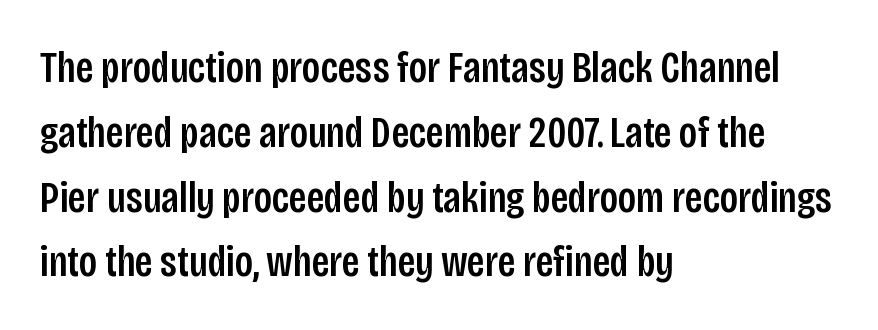
The image shows 45 px condensed sans-serif type, upright; set left-aligned, normal line spacing (1.44x), normal letter spacing, not underlined; low stroke contrast and a large x-height.
